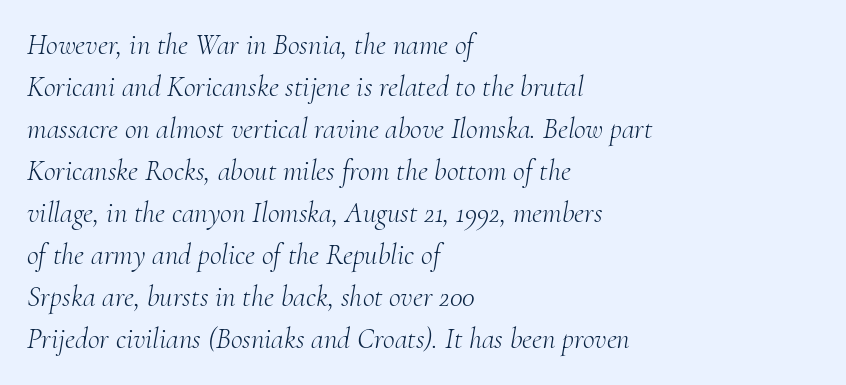
The image shows 29 px light serif type, italic (leaning right); set left-aligned, normal line spacing (1.45x), normal letter spacing, not underlined; medium stroke contrast and a small x-height.
